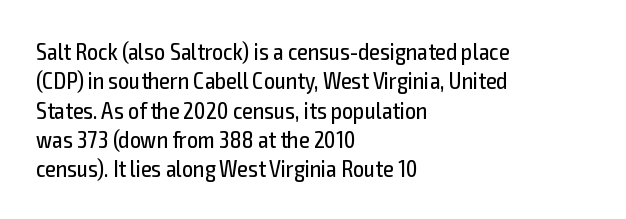
Notice how the stems are strictly vertical — no italics here. Standard letterfit; no display-style spreading of the glyphs. The space beneath each line is pristine and unruled. Counters stay open thanks to moderate or lighter strokes. A classic flush-left, rag-right setting is used for this passage.
